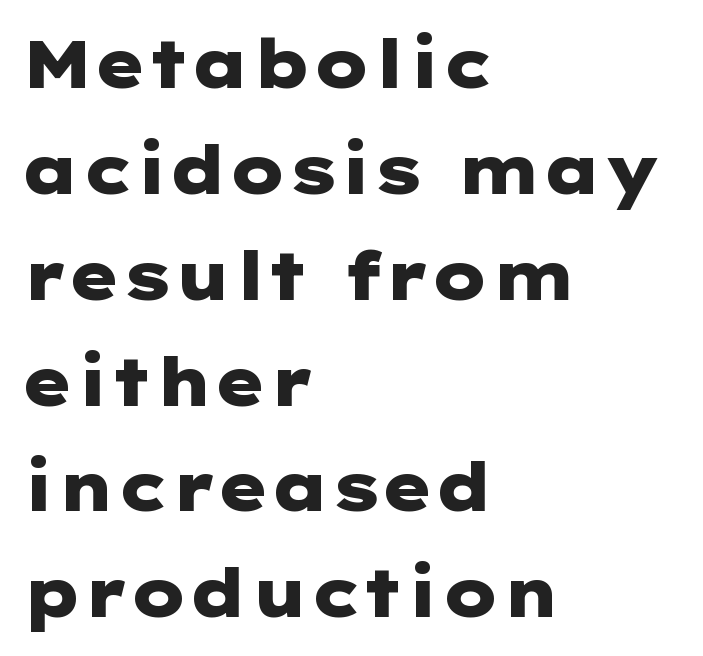
Q: Is the text bold? A: Yes.
Q: Is the text italic (slanted)? A: No, it is upright.
Q: Is the typeface a serif or a sans-serif typeface? A: Sans-serif.
Q: Is the text underlined? A: No.
Q: How is the paragraph aligned? A: Left-aligned.
Q: Is the spacing between letters normal or unusually wide? A: Normal.
Q: Is the spacing between lines tight, normal or loose? A: Normal.
Q: Width (condensed, normal, or wide)? A: Wide.
Q: Stroke contrast? A: Low.
Q: x-height? A: Medium.
